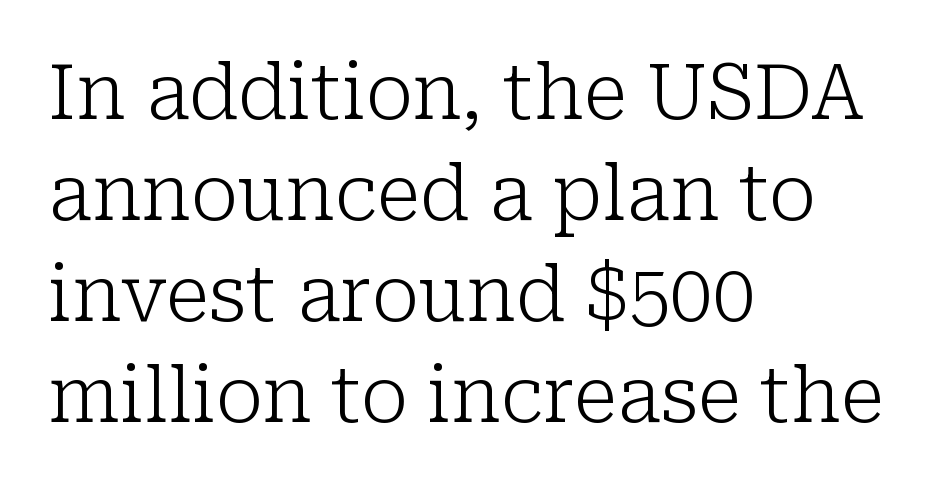
Q: Is the text bold? A: No.
Q: Is the text italic (slanted)? A: No, it is upright.
Q: Is the typeface a serif or a sans-serif typeface? A: Serif.
Q: Is the text underlined? A: No.
Q: How is the paragraph aligned? A: Left-aligned.
Q: Is the spacing between letters normal or unusually wide? A: Normal.
Q: Is the spacing between lines tight, normal or loose? A: Normal.
Q: Width (condensed, normal, or wide)? A: Normal.
Q: Stroke contrast? A: Low.
Q: x-height? A: Medium.
Q: Monospaced? A: No.
